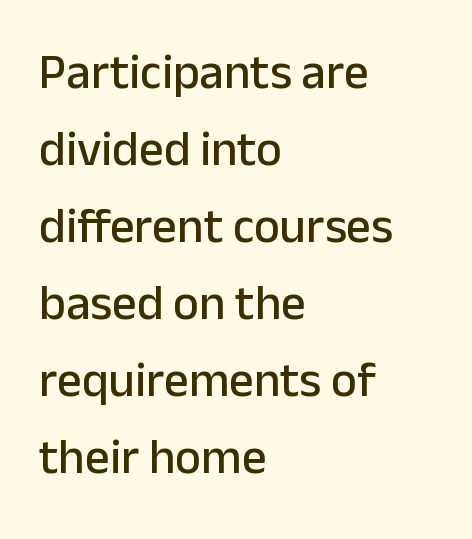
Q: Is the text italic (slanted)? A: No, it is upright.
Q: Is the typeface a serif or a sans-serif typeface? A: Sans-serif.
Q: Is the text underlined? A: No.
Q: How is the paragraph aligned? A: Left-aligned.
Q: Is the spacing between letters normal or unusually wide? A: Normal.
Q: Is the spacing between lines tight, normal or loose? A: Normal.
Q: Width (condensed, normal, or wide)? A: Normal.
Q: Stroke contrast? A: Low.
Q: x-height? A: Medium.
Q: Monospaced? A: No.
